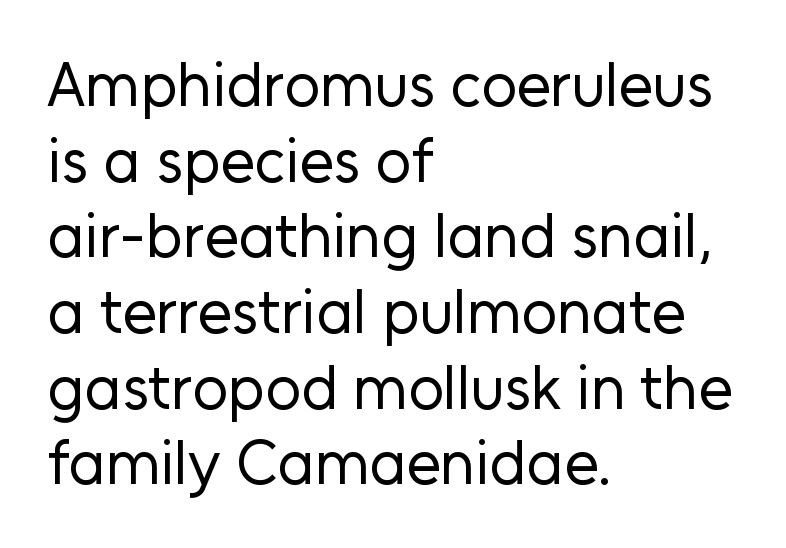
The baseline area is clear. Inter-character spacing is left at the font's built-in metrics. Stroke mass is kept to a normal reading level or below. Notice how the stems are strictly vertical — no italics here.
